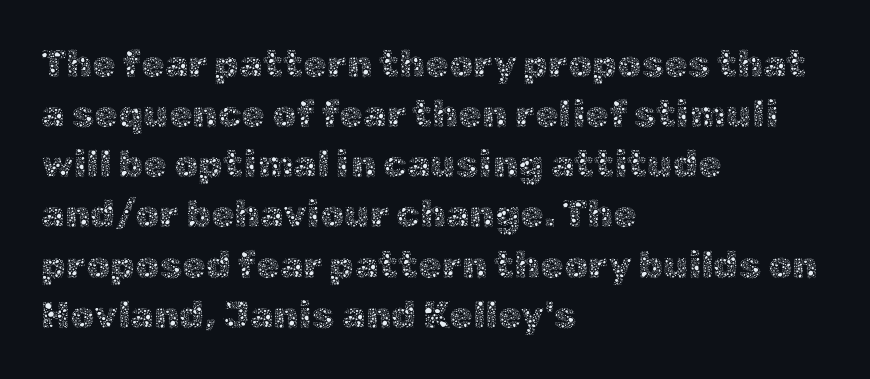
The image shows 38 px thin type, upright; set left-aligned, normal line spacing (1.32x), normal letter spacing, not underlined; a medium x-height.
